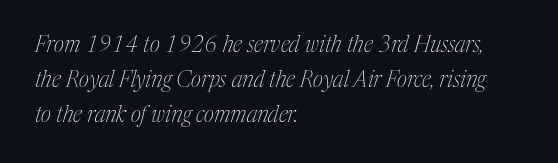
Heaviness? Minimal to ordinary, like unemphasized prose. Notice how the passage keeps a crisp vertical edge on the left only. The strip under each line holds only bare page. The font's italic variant was chosen for this text. Characters follow at the spacing the type designer built in.
